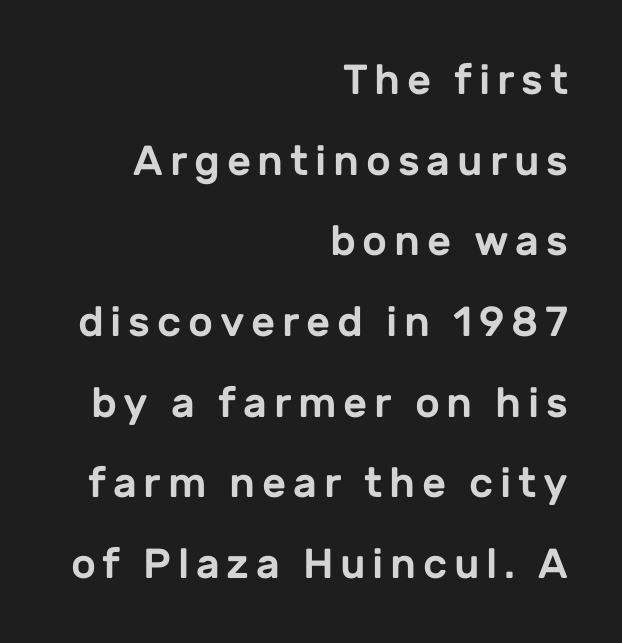
The image shows 42 px sans-serif type, upright; set right-aligned, loose line spacing (1.92x), not underlined; low stroke contrast and a medium x-height.
